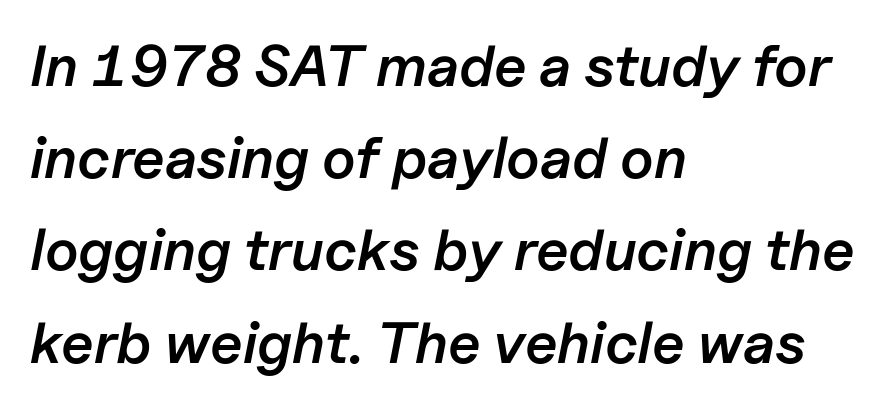
The image shows 58 px semibold type, italic (leaning right); set left-aligned, normal line spacing (1.59x), normal letter spacing, not underlined; low stroke contrast and a medium x-height.
